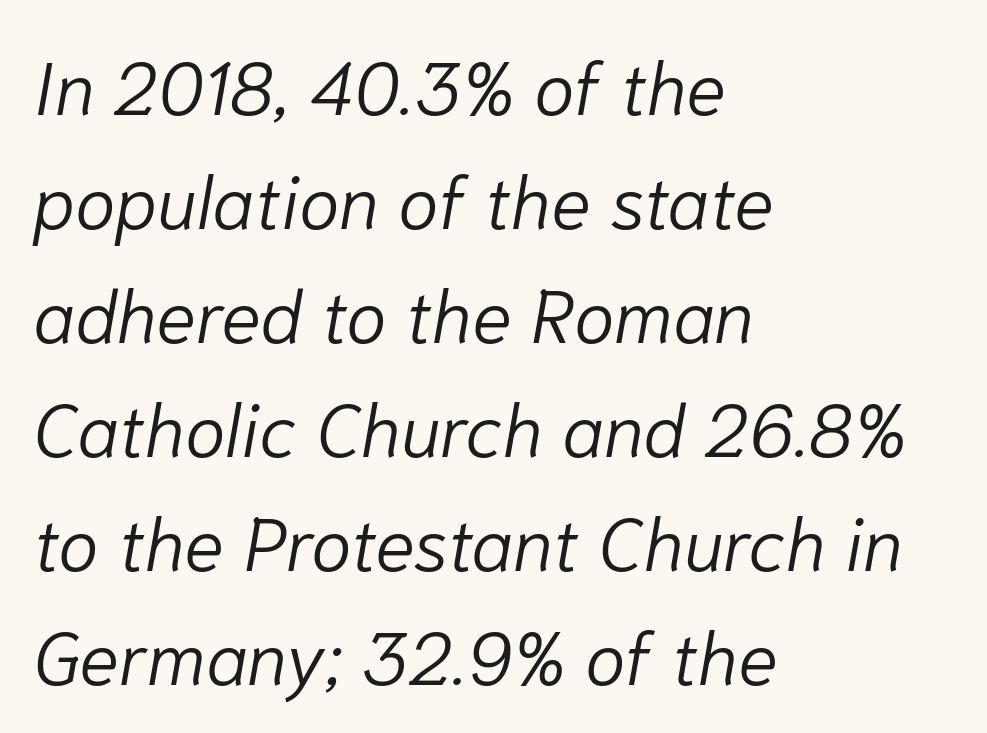
{"italic": "yes", "lean": "right", "slant_degrees": 10, "bold": "no", "weight": "light", "width": "normal", "stroke_contrast": "low", "x_height": "medium", "monospaced": "no", "underline": "no", "align": "left", "line_spacing": "normal", "line_spacing_ratio": 1.54, "letter_spacing": "normal", "letter_spacing_em": 0.0, "glyph_px": 74}
